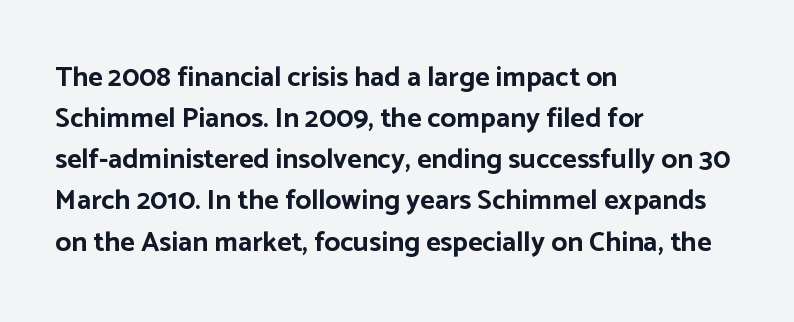
Q: Is the text bold? A: Yes.
Q: Is the text italic (slanted)? A: No, it is upright.
Q: Is the typeface a serif or a sans-serif typeface? A: Sans-serif.
Q: Is the text underlined? A: No.
Q: How is the paragraph aligned? A: Left-aligned.
Q: Is the spacing between letters normal or unusually wide? A: Normal.
Q: Is the spacing between lines tight, normal or loose? A: Normal.
Q: Width (condensed, normal, or wide)? A: Normal.
Q: Stroke contrast? A: Low.
Q: x-height? A: Medium.
Q: Monospaced? A: No.
